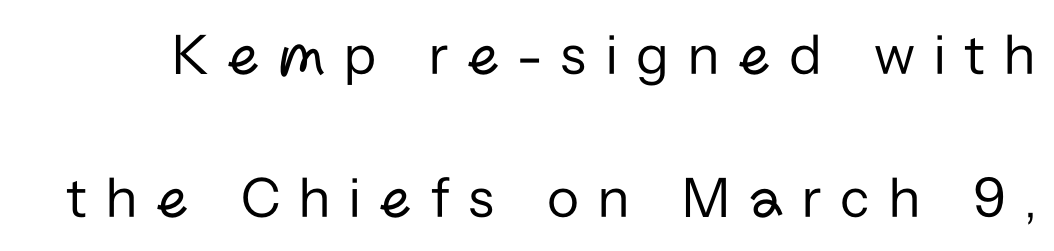
The image shows 59 px regular-weight sans-serif type, upright; set loose line spacing (2.42x), unusually wide letter spacing (+0.32 em), not underlined; low stroke contrast and a medium x-height.
